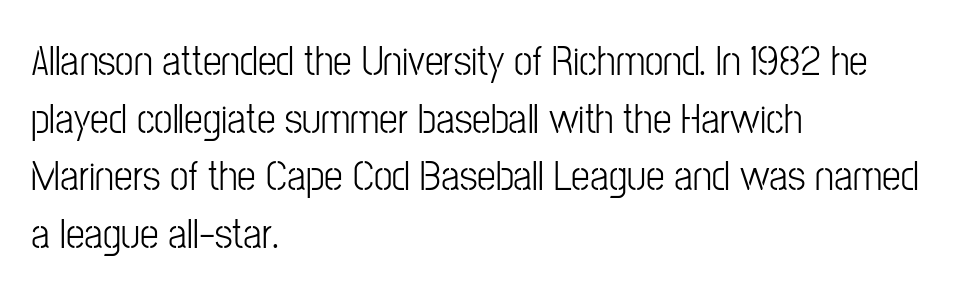
The image shows 42 px light, condensed sans-serif type, upright; set left-aligned, normal line spacing (1.37x), normal letter spacing, not underlined; low stroke contrast and a medium x-height.
